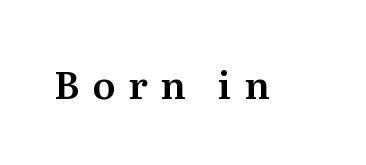
The image shows 38 px serif type, upright; set unusually wide letter spacing (+0.33 em), not underlined; medium stroke contrast and a medium x-height.
